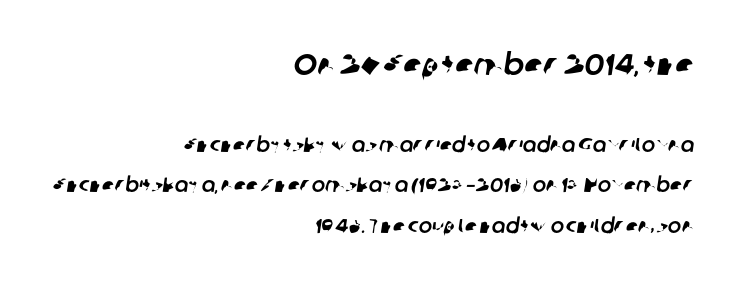
{"serif": "no", "width": "normal", "stroke_contrast": "low", "x_height": "medium", "monospaced": "no", "underline": "no", "align": "right", "line_spacing": "loose", "line_spacing_ratio": 2.03, "letter_spacing": "normal", "letter_spacing_em": 0.0, "larger_block": "first", "size_ratio": 1.5, "glyph_px": 30}
